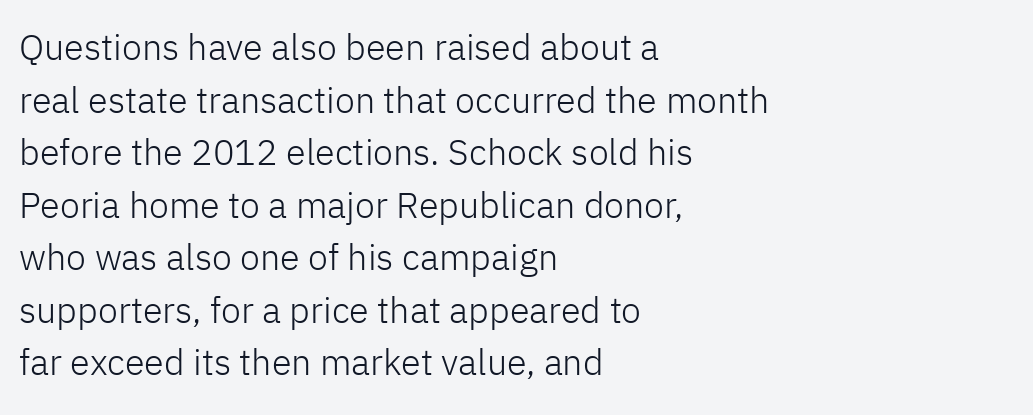
Nope, not italic — everything's standing straight. Spacing between characters is what you'd get straight out of the box. Spacing verdict: proportional, widths tailored to each character. Rows of type keep a routine distance in the vertical direction.
